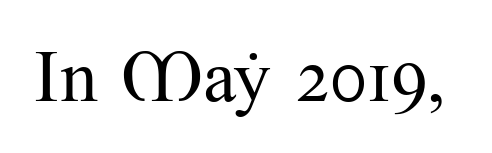
Q: Is the text bold? A: No.
Q: Is the text italic (slanted)? A: No, it is upright.
Q: Is the typeface a serif or a sans-serif typeface? A: Serif.
Q: Is the text underlined? A: No.
Q: Is the spacing between letters normal or unusually wide? A: Normal.
Q: Width (condensed, normal, or wide)? A: Normal.
Q: Stroke contrast? A: Medium.
Q: x-height? A: Small.
Q: Monospaced? A: No.
